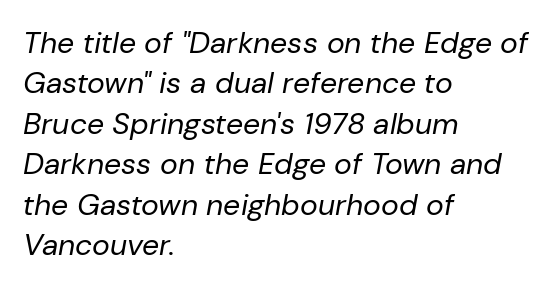
{"italic": "yes", "lean": "right", "slant_degrees": 10, "bold": "no", "weight": "regular", "width": "normal", "stroke_contrast": "low", "x_height": "medium", "monospaced": "no", "underline": "no", "align": "left", "line_spacing": "normal", "line_spacing_ratio": 1.35, "letter_spacing": "normal", "letter_spacing_em": 0.0, "glyph_px": 30}
